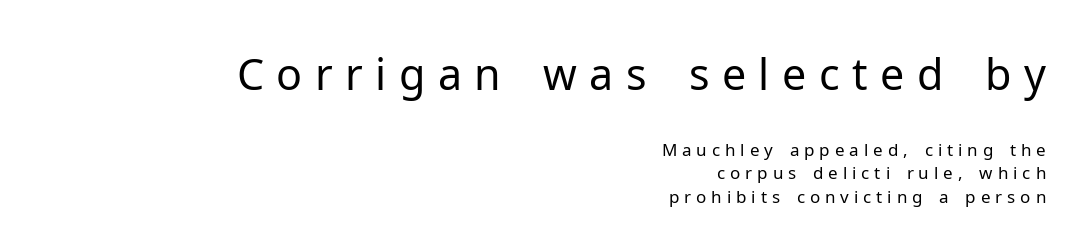
{"serif": "no", "italic": "no", "bold": "no", "weight": "regular", "width": "normal", "stroke_contrast": "low", "x_height": "medium", "monospaced": "no", "underline": "no", "align": "right", "line_spacing": "normal", "line_spacing_ratio": 1.4, "letter_spacing": "wide", "letter_spacing_em": 0.29, "larger_block": "first", "size_ratio": 2.53, "glyph_px": 43}
